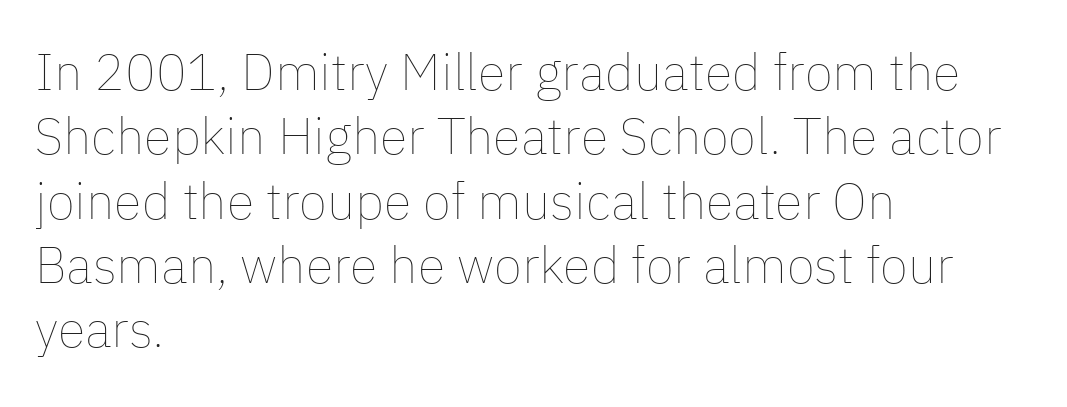
{"italic": "no", "bold": "no", "weight": "thin", "width": "normal", "stroke_contrast": "low", "x_height": "medium", "monospaced": "no", "underline": "no", "align": "left", "line_spacing": "normal", "line_spacing_ratio": 1.26, "letter_spacing": "normal", "letter_spacing_em": 0.0, "glyph_px": 51}
